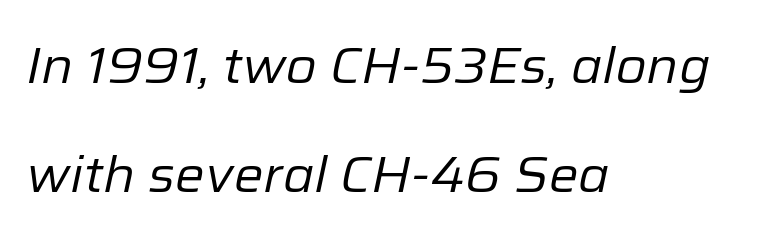
The image shows 50 px regular-weight type, italic (leaning right); set left-aligned, loose line spacing (2.18x), normal letter spacing, not underlined; low stroke contrast and a medium x-height.
